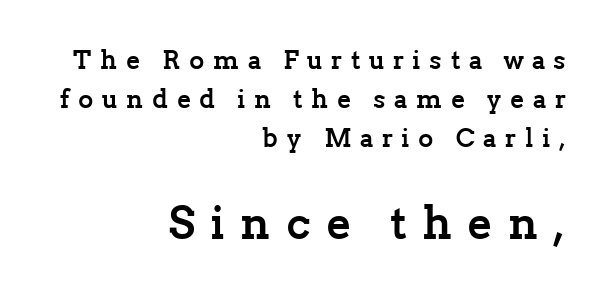
{"serif": "yes", "italic": "no", "bold": "yes", "weight": "semibold", "width": "normal", "stroke_contrast": "low", "x_height": "medium", "monospaced": "no", "underline": "no", "align": "right", "line_spacing": "normal", "line_spacing_ratio": 1.5, "letter_spacing": "wide", "letter_spacing_em": 0.33, "larger_block": "second", "size_ratio": 1.77, "glyph_px": 46}
